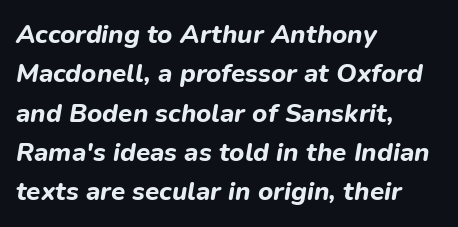
Q: Is the text bold? A: Yes.
Q: Is the text italic (slanted)? A: Yes, it leans right by about 9 degrees.
Q: Is the text underlined? A: No.
Q: How is the paragraph aligned? A: Left-aligned.
Q: Is the spacing between letters normal or unusually wide? A: Normal.
Q: Is the spacing between lines tight, normal or loose? A: Normal.
